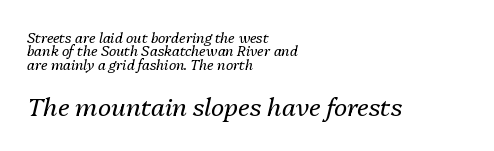
Q: Is the text bold? A: No.
Q: Is the text italic (slanted)? A: Yes, it leans right by about 13 degrees.
Q: Is the text underlined? A: No.
Q: How is the paragraph aligned? A: Left-aligned.
Q: Is the spacing between letters normal or unusually wide? A: Normal.
Q: Is the spacing between lines tight, normal or loose? A: Tight.
Q: Which block of text is set in a larger size, the first (top) or the second (bottom)? A: The second (bottom) one.
